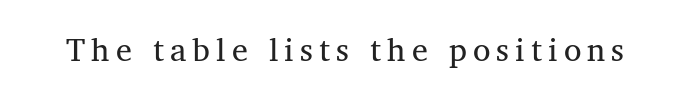
{"serif": "yes", "italic": "no", "width": "normal", "stroke_contrast": "medium", "x_height": "medium", "monospaced": "no", "underline": "no", "glyph_px": 32}
